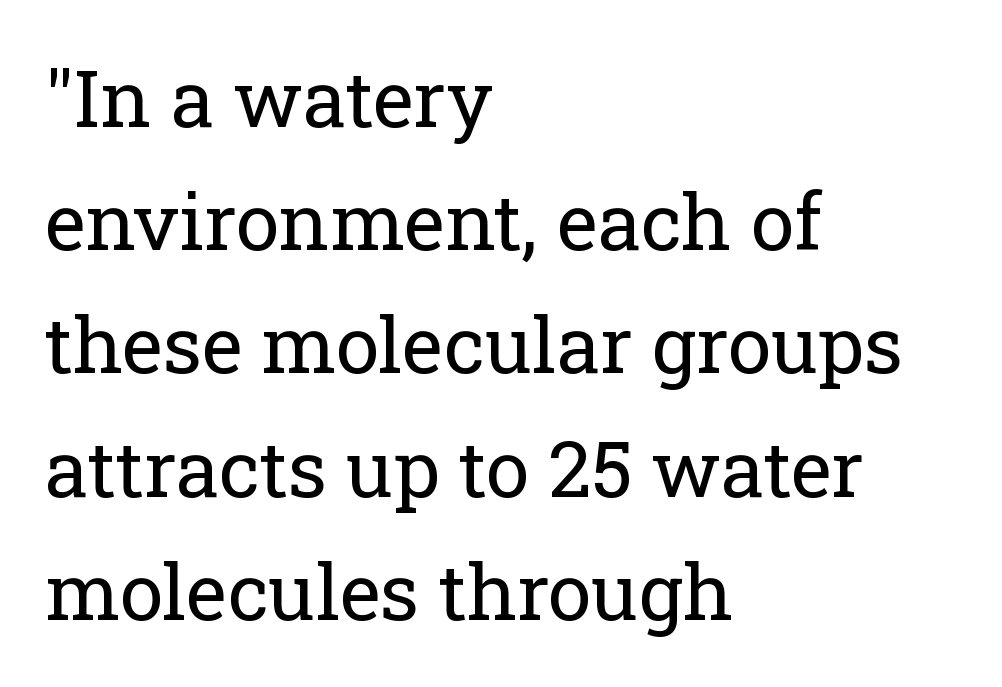
{"serif": "yes", "italic": "no", "bold": "no", "weight": "regular", "width": "normal", "stroke_contrast": "low", "x_height": "medium", "monospaced": "no", "underline": "no", "align": "left", "line_spacing": "normal", "line_spacing_ratio": 1.58, "letter_spacing": "normal", "letter_spacing_em": 0.0, "glyph_px": 78}
